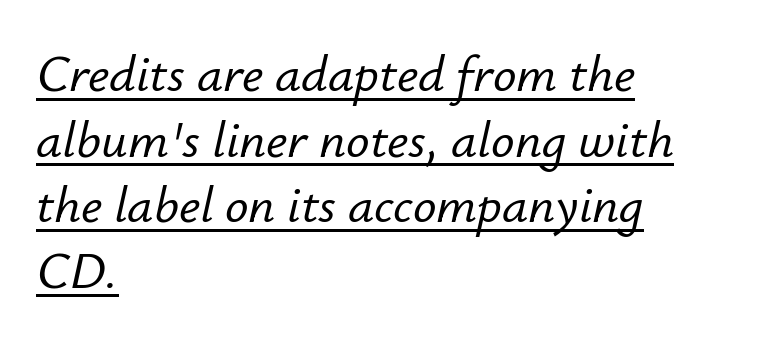
{"italic": "yes", "lean": "right", "slant_degrees": 12, "width": "normal", "stroke_contrast": "low", "x_height": "small", "monospaced": "no", "underline": "yes", "align": "left", "line_spacing": "normal", "line_spacing_ratio": 1.26, "letter_spacing": "normal", "letter_spacing_em": 0.0, "glyph_px": 52}
